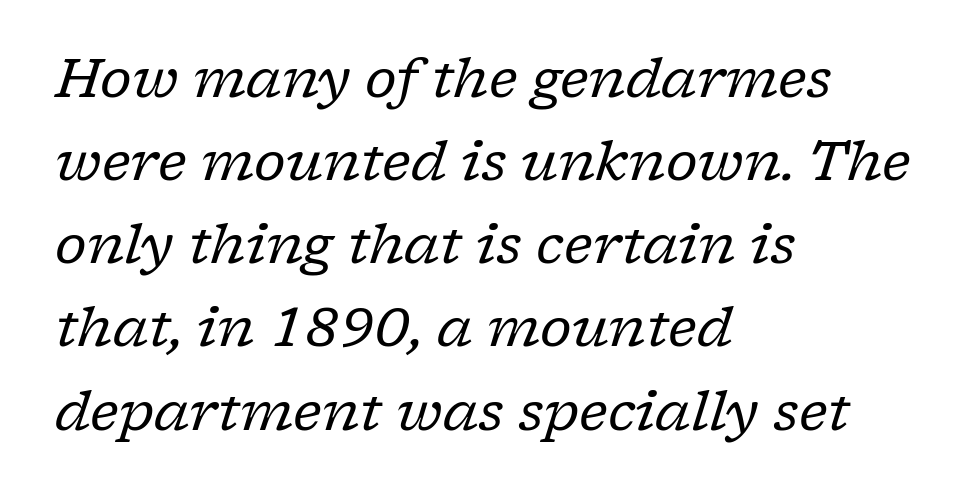
{"serif": "yes", "italic": "yes", "lean": "right", "slant_degrees": 17, "bold": "no", "weight": "regular", "width": "normal", "stroke_contrast": "low", "x_height": "medium", "monospaced": "no", "underline": "no", "align": "left", "line_spacing": "normal", "line_spacing_ratio": 1.54, "letter_spacing": "normal", "letter_spacing_em": 0.0, "glyph_px": 54}
